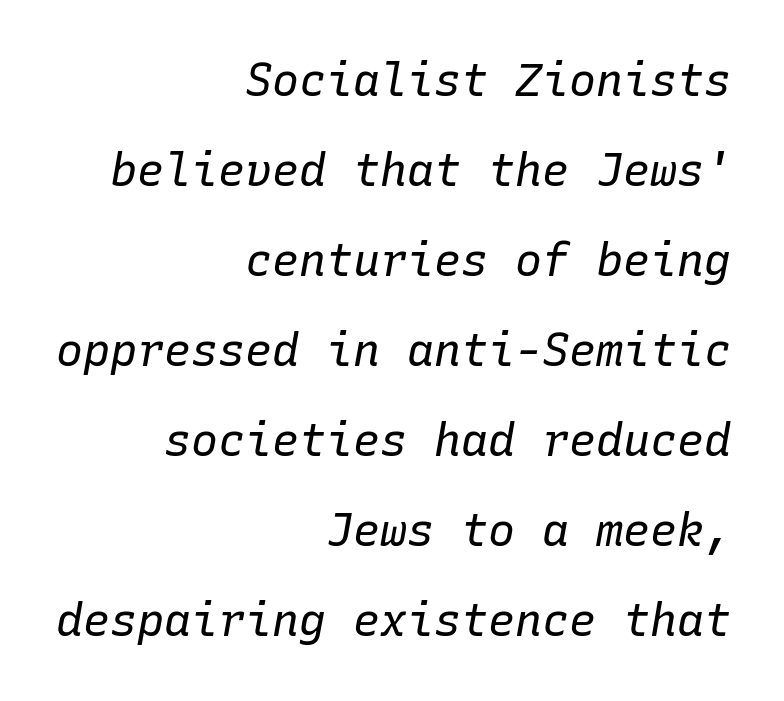
Q: Is the text bold? A: No.
Q: Is the text italic (slanted)? A: Yes, it leans right by about 10 degrees.
Q: Is the text underlined? A: No.
Q: How is the paragraph aligned? A: Right-aligned.
Q: Is the spacing between letters normal or unusually wide? A: Normal.
Q: Is the spacing between lines tight, normal or loose? A: Loose.
Q: Width (condensed, normal, or wide)? A: Normal.
Q: Stroke contrast? A: Low.
Q: x-height? A: Medium.
Q: Monospaced? A: Yes.
